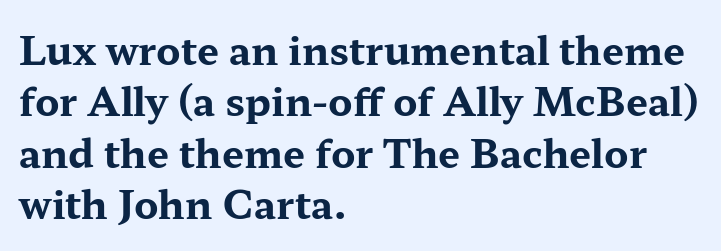
A classic flush-left, rag-right setting is used for this passage. Students, this is bold: see how much ink each stroke carries. The passage shown stacks its lines at a standard gap. I'd call this a serif setting — the letters wear small feet.
